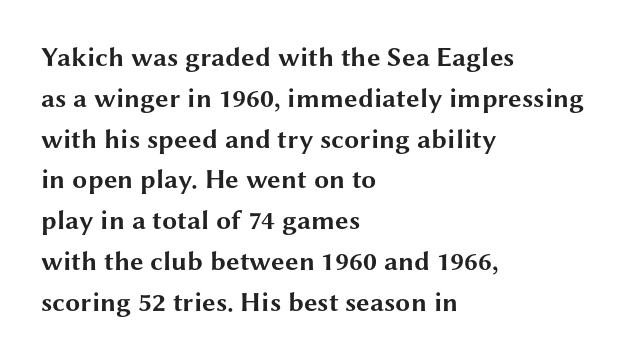
This is the regular roman posture of the typeface. Regarding leading, the lines here are spaced in the standard way. Heft: maximum for text — a bold. The specimen omits any rule beneath the text block's lines.
